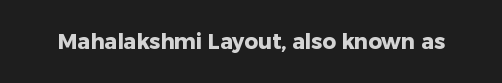
Q: Is the text bold? A: Yes.
Q: Is the text italic (slanted)? A: No, it is upright.
Q: Is the text underlined? A: No.
Q: Is the spacing between letters normal or unusually wide? A: Normal.
